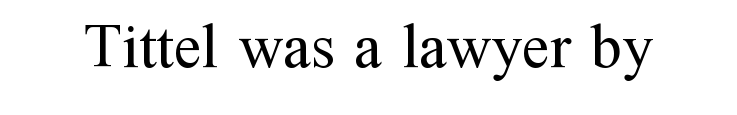
This sample uses a serif face. Note the varied advance widths — an 'i' is clearly narrower than an 'm'. Summary of weight: not heavy and not bold. Nothing unusual about the tracking: characters are spaced as the font intends. Any mark beneath the type? The region is blank.
